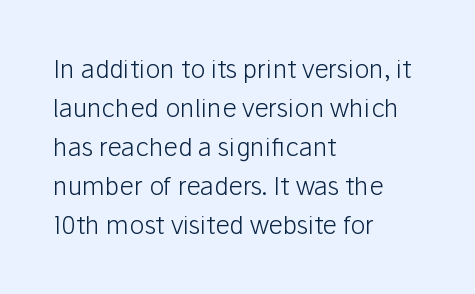
{"italic": "no", "bold": "no", "underline": "no", "align": "left", "line_spacing": "normal", "line_spacing_ratio": 1.56, "letter_spacing": "normal", "letter_spacing_em": 0.0, "glyph_px": 25}
